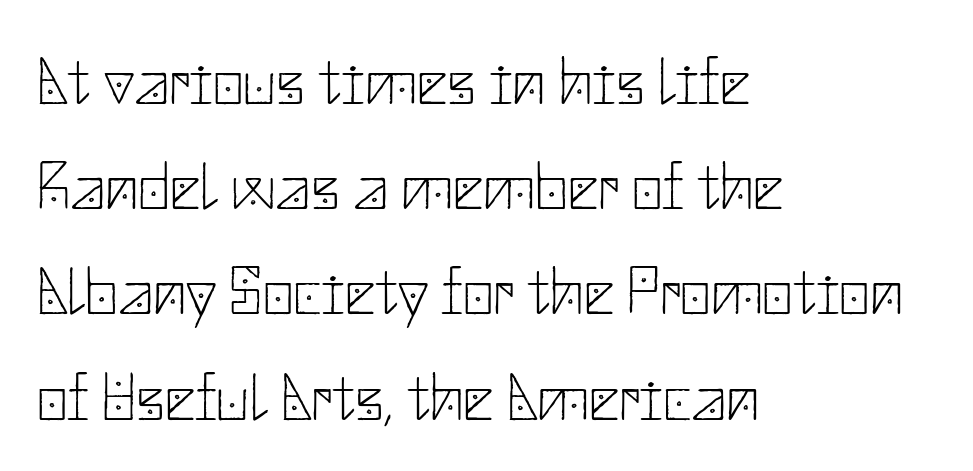
This rendering features lettering with no underline. The designer went with a sans here, leaving each stem footless. Is the type heavy? It reads as light-to-regular instead. These lines stack with their left ends in a neat column.
